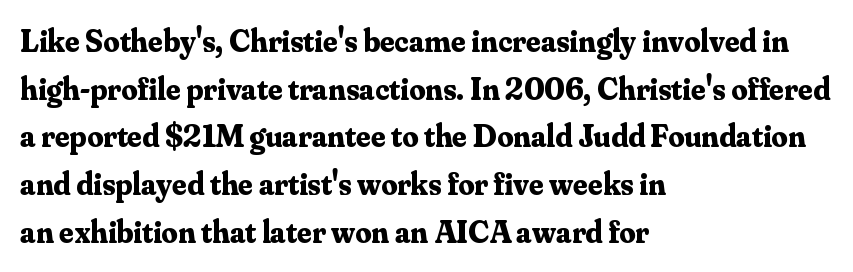
Q: Is the text bold? A: Yes.
Q: Is the text italic (slanted)? A: No, it is upright.
Q: Is the typeface a serif or a sans-serif typeface? A: Serif.
Q: Is the text underlined? A: No.
Q: How is the paragraph aligned? A: Left-aligned.
Q: Is the spacing between letters normal or unusually wide? A: Normal.
Q: Is the spacing between lines tight, normal or loose? A: Normal.
Q: Width (condensed, normal, or wide)? A: Normal.
Q: Stroke contrast? A: Medium.
Q: x-height? A: Small.
Q: Monospaced? A: No.
